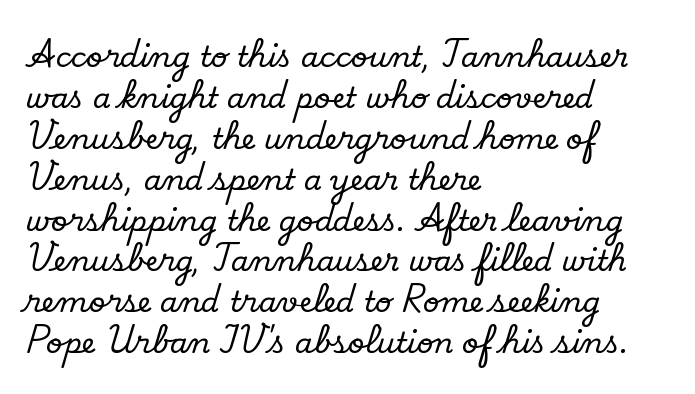
Q: Is the text italic (slanted)? A: Yes.
Q: Is the typeface a serif or a sans-serif typeface? A: Serif.
Q: Is the text underlined? A: No.
Q: How is the paragraph aligned? A: Left-aligned.
Q: Is the spacing between letters normal or unusually wide? A: Normal.
Q: Is the spacing between lines tight, normal or loose? A: Normal.
Q: Width (condensed, normal, or wide)? A: Normal.
Q: Stroke contrast? A: Low.
Q: x-height? A: Small.
Q: Monospaced? A: No.
